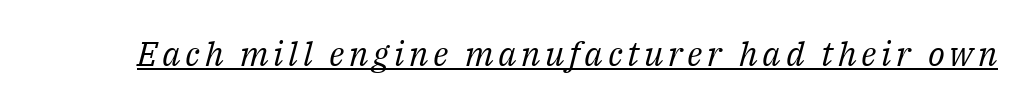
The image shows 34 px regular-weight serif type, italic (leaning right); set underlined; medium stroke contrast and a medium x-height.
